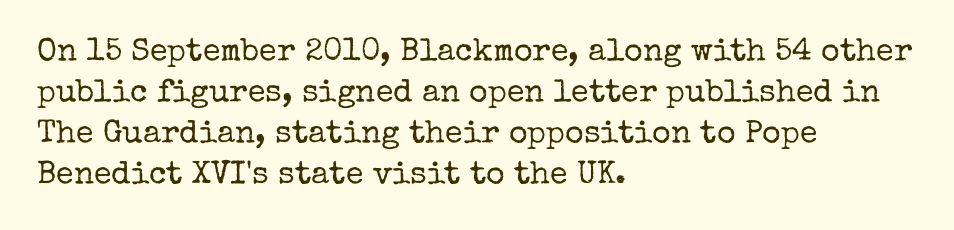
The typeface chosen for these lines features serifs. Ascenders rise straight up at ninety degrees. The tracking reads as untouched default to a designer's eye. Heaviness? Minimal to ordinary, like unemphasized prose. The strip under each line holds only bare page.
